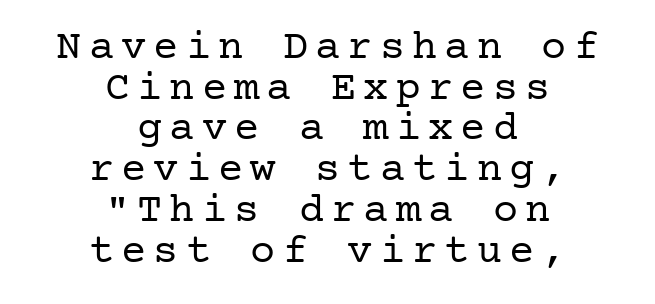
A serif font was chosen for this passage. The axis of the letterforms is exactly vertical. Rule under the text: the space is simply empty. The passage shown is not bold in any degree. Each new line begins almost immediately beneath the previous one.
